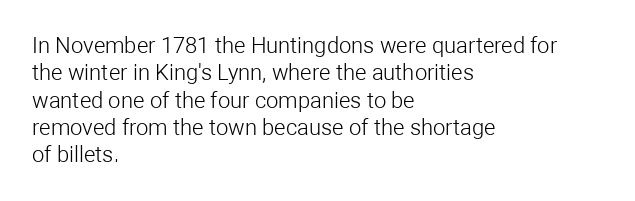
Rendered with straight, roman letterforms. Weight: not bold — regular or lighter. Words appear dense and cohesive because spacing is normal. Horizontal alignment here is leftward, the default for most running prose. A clean baseline with only descenders dipping below it.
